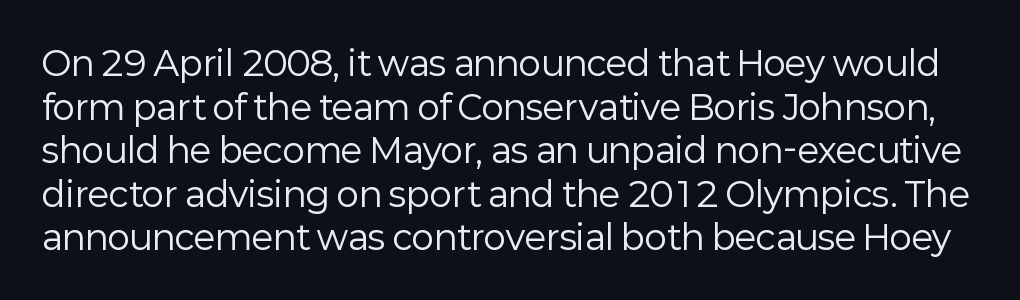
Is this a fixed-width face? No — the glyphs have proportional, varying widths. If you measured baseline to baseline, you'd find a middling distance. Stroke thickness stays within the range of a standard reading face or lighter. Words appear dense and cohesive because spacing is normal. Check under the words: just untouched page. Typographically, this falls in the sans-serif category.
